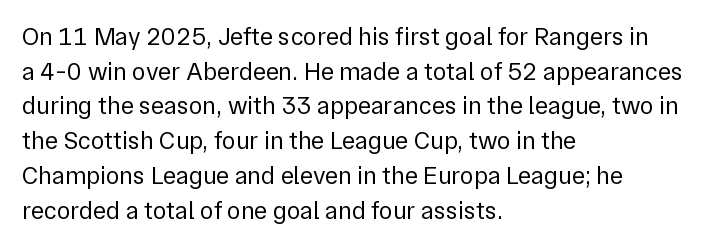
Q: Is the text bold? A: No.
Q: Is the text italic (slanted)? A: No, it is upright.
Q: Is the text underlined? A: No.
Q: How is the paragraph aligned? A: Left-aligned.
Q: Is the spacing between letters normal or unusually wide? A: Normal.
Q: Is the spacing between lines tight, normal or loose? A: Normal.
